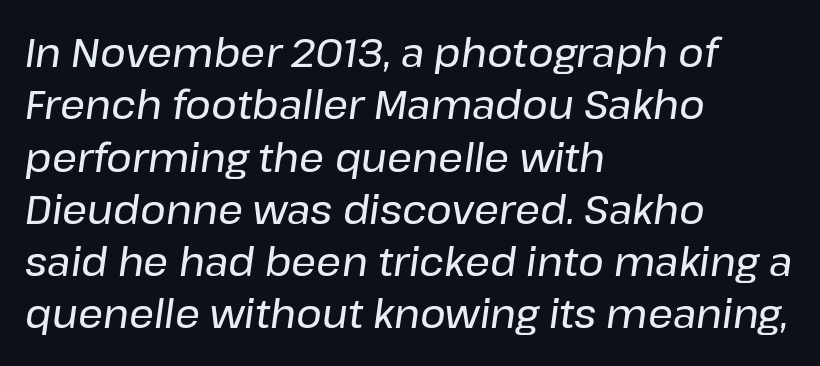
Q: Is the text italic (slanted)? A: Yes, it leans right by about 8 degrees.
Q: Is the text underlined? A: No.
Q: How is the paragraph aligned? A: Left-aligned.
Q: Is the spacing between letters normal or unusually wide? A: Normal.
Q: Is the spacing between lines tight, normal or loose? A: Normal.
Q: Width (condensed, normal, or wide)? A: Normal.
Q: Stroke contrast? A: Low.
Q: x-height? A: Medium.
Q: Monospaced? A: No.
